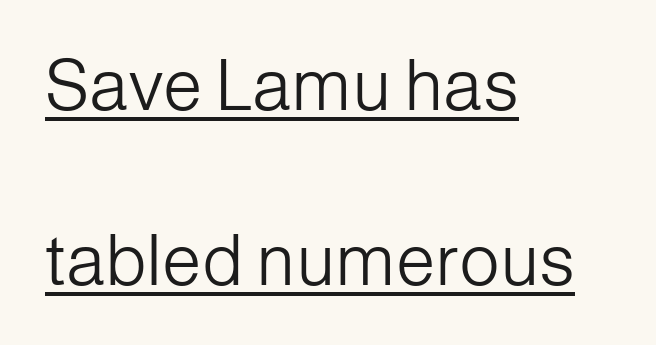
The passage shown stacks its lines with a broad gap. One-word summary of the alignment: left. The face used here appears with an underline applied. Each word holds together tightly as a unit, with standard inter-letter gaps. Heft: none added — not bold.
